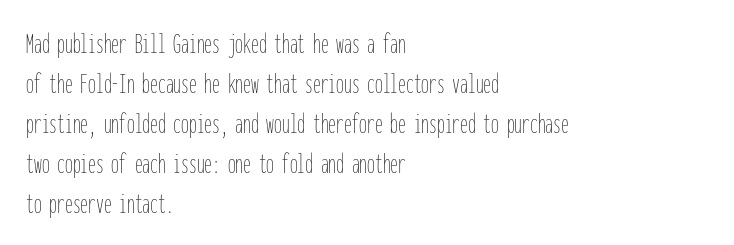
The image shows 31 px thin, condensed type, upright, monospaced; set left-aligned, normal line spacing (1.29x), normal letter spacing, not underlined; low stroke contrast and a medium x-height.
